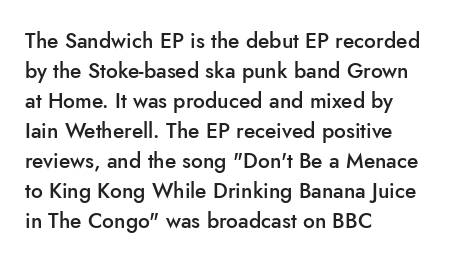
Q: Is the text bold? A: Semi-bold.
Q: Is the text italic (slanted)? A: No, it is upright.
Q: Is the text underlined? A: No.
Q: How is the paragraph aligned? A: Left-aligned.
Q: Is the spacing between letters normal or unusually wide? A: Normal.
Q: Is the spacing between lines tight, normal or loose? A: Normal.
